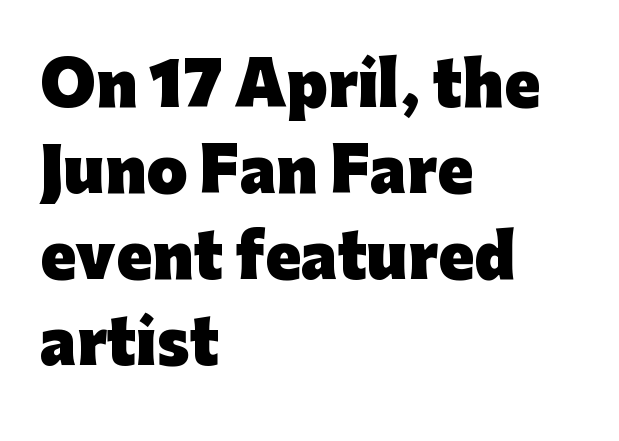
{"serif": "no", "italic": "no", "bold": "yes", "weight": "heavy", "width": "normal", "stroke_contrast": "low", "x_height": "medium", "monospaced": "no", "underline": "no", "align": "left", "line_spacing": "normal", "line_spacing_ratio": 1.46, "letter_spacing": "normal", "letter_spacing_em": 0.0, "glyph_px": 59}
